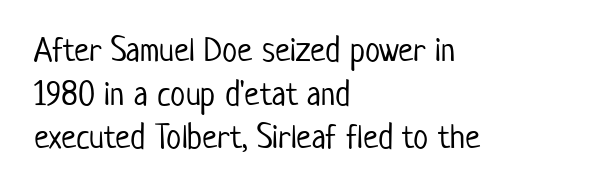
{"serif": "no", "italic": "no", "bold": "no", "weight": "light", "width": "condensed", "stroke_contrast": "low", "x_height": "medium", "monospaced": "no", "underline": "no", "align": "left", "line_spacing": "normal", "line_spacing_ratio": 1.28, "letter_spacing": "normal", "letter_spacing_em": 0.0, "glyph_px": 34}
